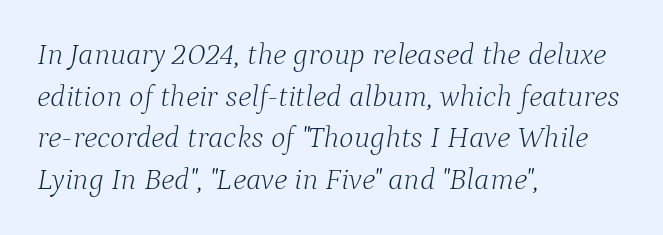
{"serif": "yes", "italic": "yes", "lean": "right", "slant_degrees": 9, "bold": "no", "weight": "light", "width": "normal", "stroke_contrast": "low", "x_height": "medium", "monospaced": "no", "underline": "no", "align": "left", "line_spacing": "normal", "line_spacing_ratio": 1.34, "letter_spacing": "normal", "letter_spacing_em": 0.0, "glyph_px": 31}
